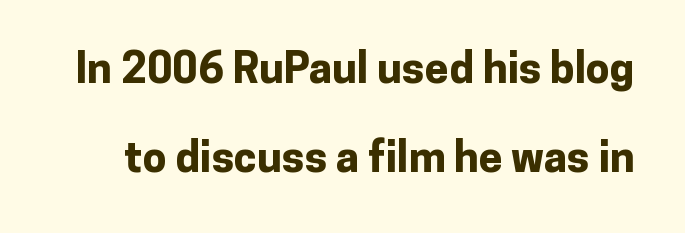
Here the glyphs are tracked normally, forming tight word shapes. Type style note: lacks serifs. These lines stand farther apart than default settings would place them. Weight check: bold — yes, fully. Descender tails drop into unmarked territory.
